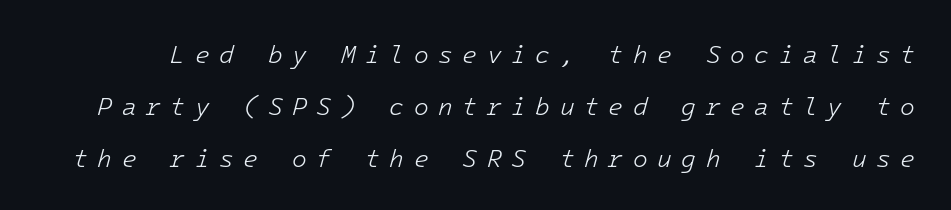
The tracking reads as deliberately expanded to a designer's eye. The glyphs look as if they've been sheared to an angle. Heft: none added — not bold. The gap between lines stays unmarked. The designer dialed line spacing up above the default.
